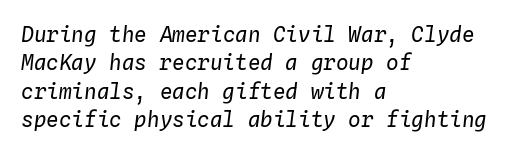
{"italic": "yes", "lean": "right", "slant_degrees": 4, "bold": "no", "underline": "no", "align": "left", "line_spacing": "normal", "line_spacing_ratio": 1.35, "letter_spacing": "normal", "letter_spacing_em": 0.0, "glyph_px": 21}
